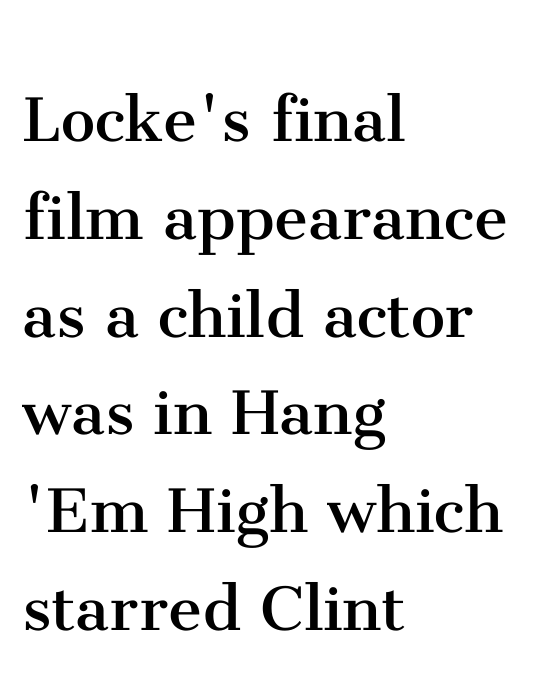
{"serif": "yes", "italic": "no", "bold": "no", "weight": "regular", "width": "normal", "stroke_contrast": "medium", "x_height": "medium", "monospaced": "no", "underline": "no", "align": "left", "line_spacing": "normal", "line_spacing_ratio": 1.27, "letter_spacing": "normal", "letter_spacing_em": 0.0, "glyph_px": 77}
